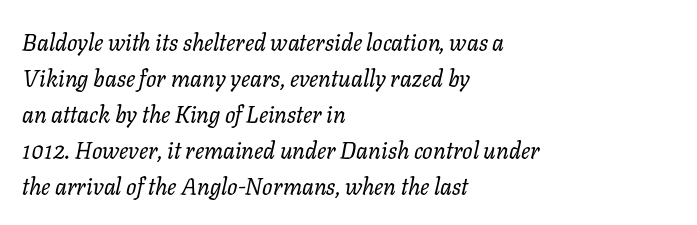
{"italic": "yes", "lean": "right", "slant_degrees": 11, "bold": "no", "underline": "no", "align": "left", "line_spacing": "normal", "line_spacing_ratio": 1.57, "letter_spacing": "normal", "letter_spacing_em": 0.0, "glyph_px": 23}
